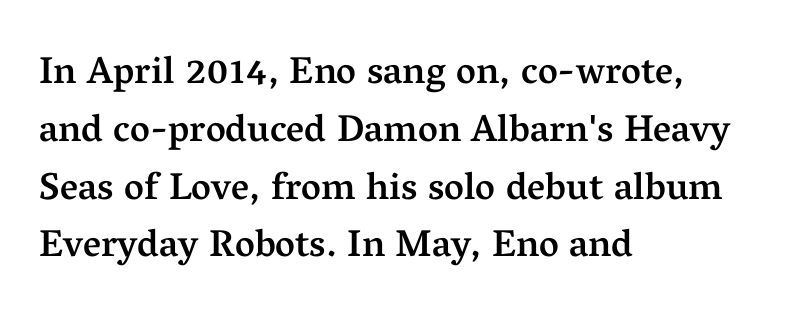
Q: Is the text bold? A: Semi-bold.
Q: Is the text italic (slanted)? A: No, it is upright.
Q: Is the typeface a serif or a sans-serif typeface? A: Serif.
Q: Is the text underlined? A: No.
Q: How is the paragraph aligned? A: Left-aligned.
Q: Is the spacing between letters normal or unusually wide? A: Normal.
Q: Is the spacing between lines tight, normal or loose? A: Normal.
Q: Width (condensed, normal, or wide)? A: Normal.
Q: Stroke contrast? A: Medium.
Q: x-height? A: Medium.
Q: Monospaced? A: No.
